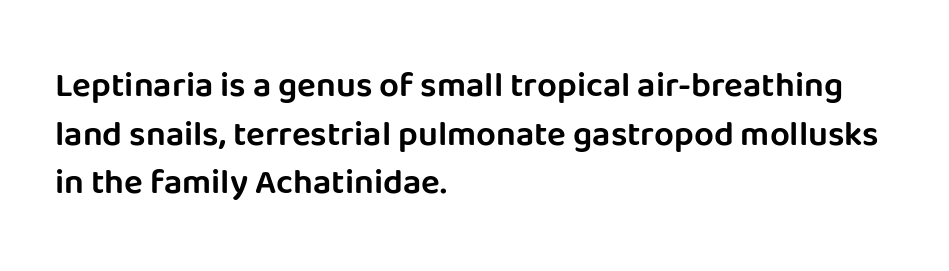
{"serif": "no", "italic": "no", "width": "normal", "stroke_contrast": "low", "x_height": "large", "monospaced": "no", "underline": "no", "align": "left", "line_spacing": "normal", "line_spacing_ratio": 1.39, "letter_spacing": "normal", "letter_spacing_em": 0.0, "glyph_px": 35}
